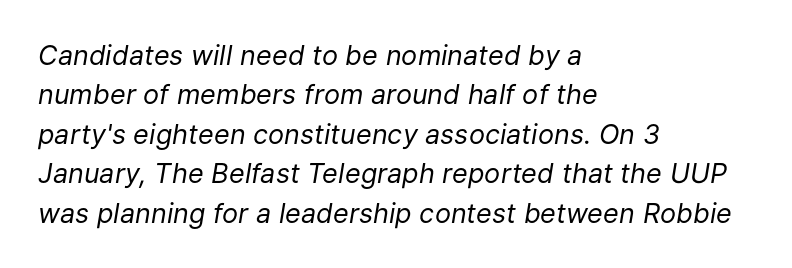
{"italic": "yes", "lean": "right", "slant_degrees": 9, "bold": "no", "underline": "no", "align": "left", "line_spacing": "normal", "line_spacing_ratio": 1.46, "letter_spacing": "normal", "letter_spacing_em": 0.0, "glyph_px": 27}
